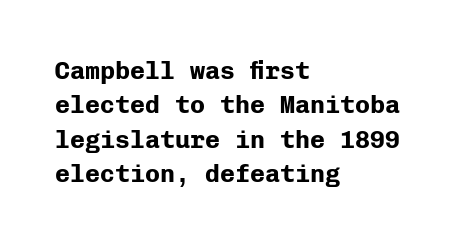
Q: Is the text bold? A: Yes.
Q: Is the text italic (slanted)? A: No, it is upright.
Q: Is the text underlined? A: No.
Q: How is the paragraph aligned? A: Left-aligned.
Q: Is the spacing between letters normal or unusually wide? A: Normal.
Q: Is the spacing between lines tight, normal or loose? A: Normal.
